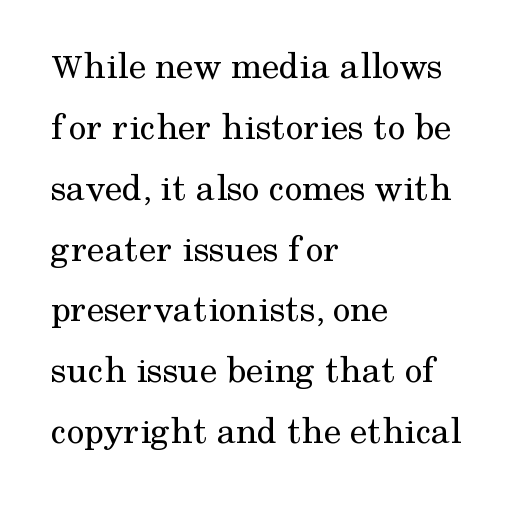
The image shows 39 px regular-weight serif type, upright; set left-aligned, normal line spacing (1.56x), normal letter spacing, not underlined; medium stroke contrast and a medium x-height.
